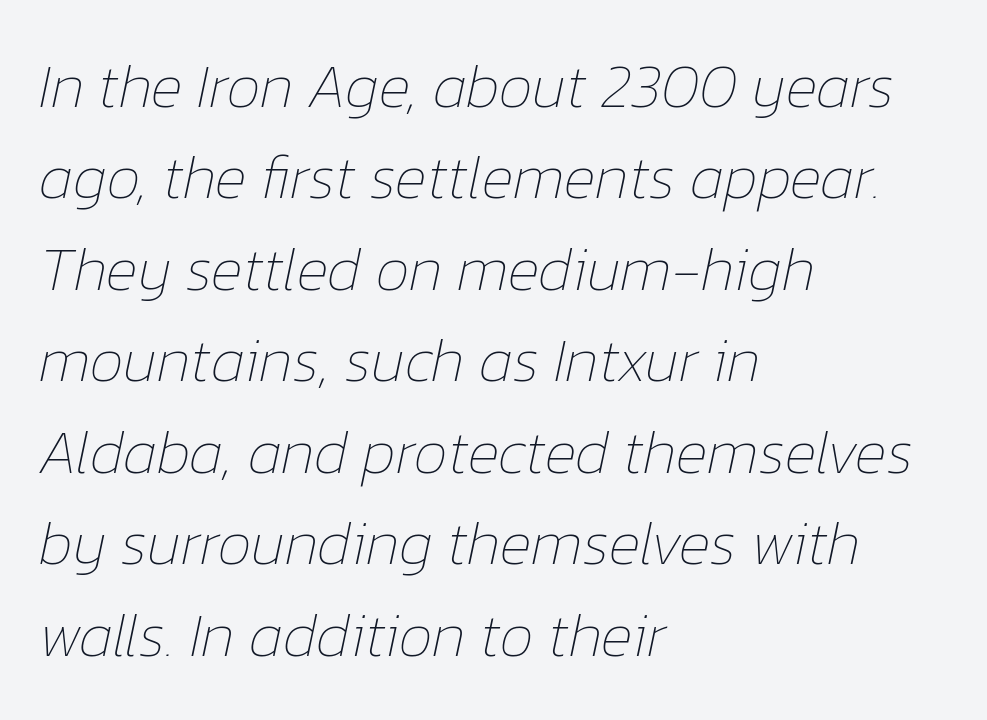
The image shows 61 px thin type, italic (leaning right); set left-aligned, normal line spacing (1.5x), normal letter spacing, not underlined; low stroke contrast and a medium x-height.
